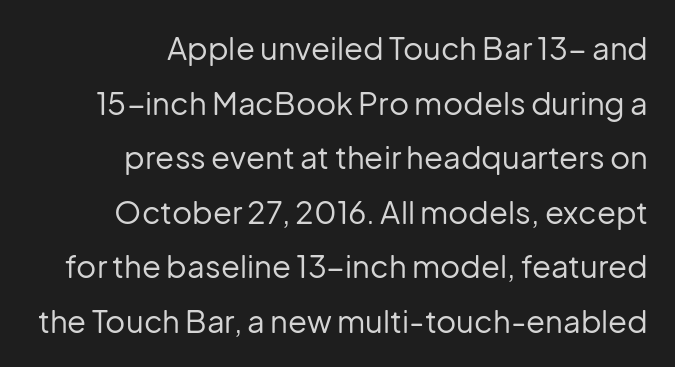
The image shows 31 px regular-weight sans-serif type, upright; set right-aligned, line spacing 1.76x, normal letter spacing, not underlined; low stroke contrast and a medium x-height.
